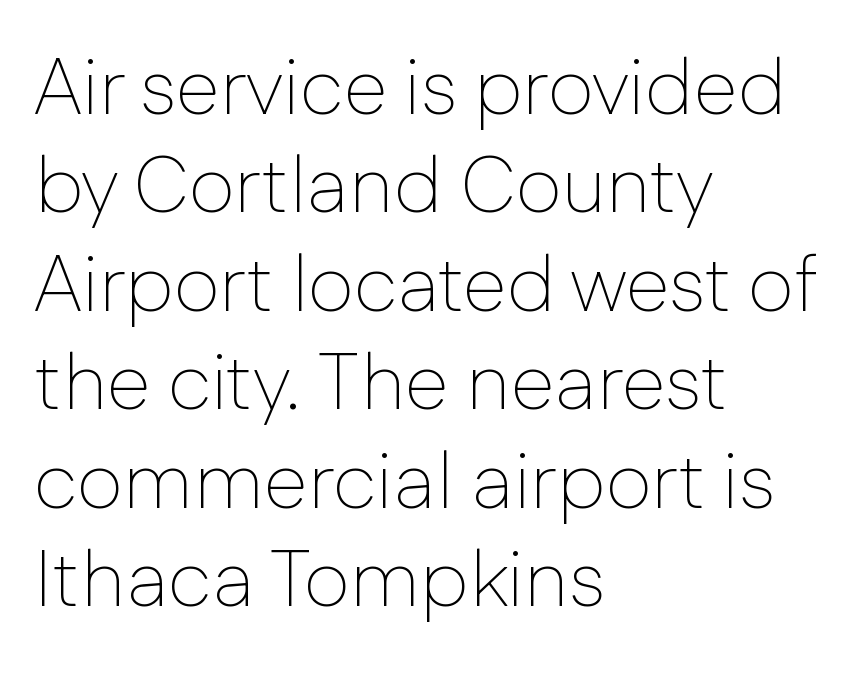
Q: Is the text bold? A: No.
Q: Is the text italic (slanted)? A: No, it is upright.
Q: Is the typeface a serif or a sans-serif typeface? A: Sans-serif.
Q: Is the text underlined? A: No.
Q: How is the paragraph aligned? A: Left-aligned.
Q: Is the spacing between letters normal or unusually wide? A: Normal.
Q: Width (condensed, normal, or wide)? A: Normal.
Q: Stroke contrast? A: Low.
Q: x-height? A: Medium.
Q: Monospaced? A: No.
